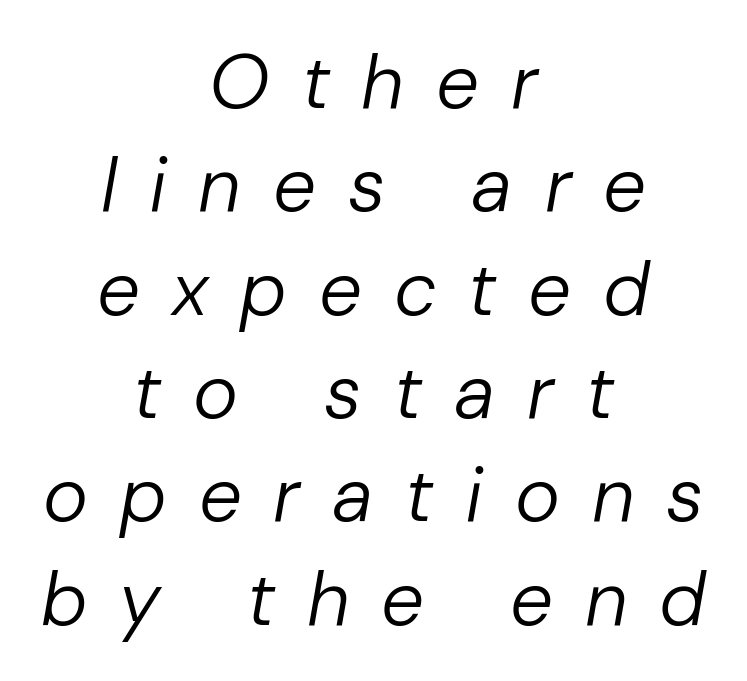
{"italic": "yes", "lean": "right", "slant_degrees": 10, "bold": "no", "weight": "regular", "width": "normal", "stroke_contrast": "low", "x_height": "medium", "monospaced": "no", "underline": "no", "align": "center", "line_spacing": "normal", "line_spacing_ratio": 1.36, "letter_spacing": "wide", "letter_spacing_em": 0.42, "glyph_px": 76}
